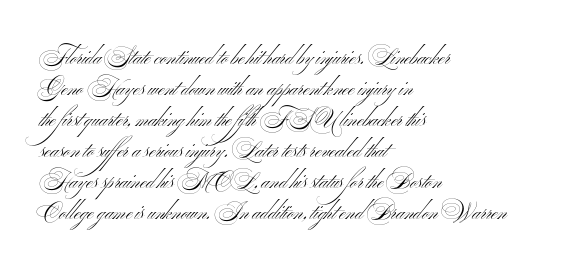
{"bold": "no", "underline": "no", "align": "left", "line_spacing": "normal", "line_spacing_ratio": 1.48, "letter_spacing": "normal", "letter_spacing_em": 0.0, "glyph_px": 21}
